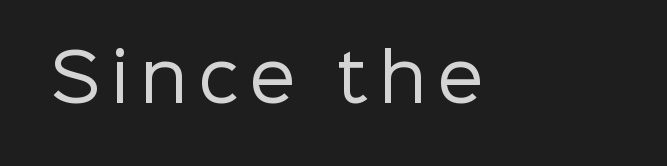
Think of a printed novel: that variable character pitch is what you see here. On a weight scale, this lands at 450 or below. Is there any slant? The stems are plumb. Lines of text with bare space underneath.
